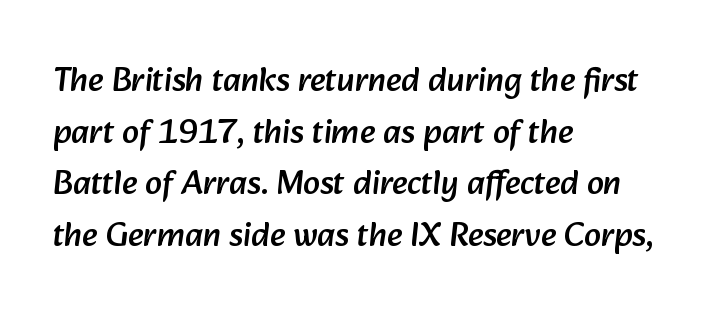
The tracking reads as untouched default to a designer's eye. Reading down the column, the eye jumps a familiar distance to each next line. The font family rendered here belongs to the sans-serif group. Spacing verdict: proportional, widths tailored to each character. Rule under the text: the space is simply empty.
